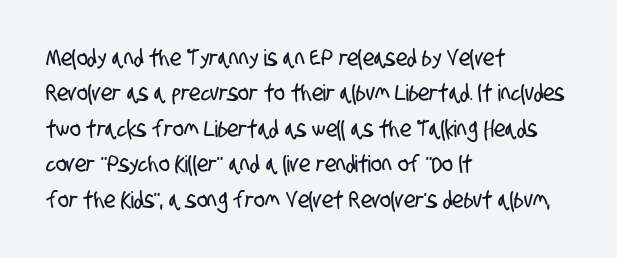
The image shows 23 px text type; set left-aligned, normal line spacing (1.54x), normal letter spacing, not underlined.
